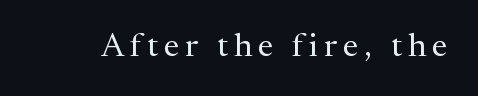
Q: Is the text bold? A: No.
Q: Is the text italic (slanted)? A: No, it is upright.
Q: Is the typeface a serif or a sans-serif typeface? A: Serif.
Q: Is the text underlined? A: No.
Q: Width (condensed, normal, or wide)? A: Normal.
Q: Stroke contrast? A: Medium.
Q: x-height? A: Medium.
Q: Monospaced? A: No.
